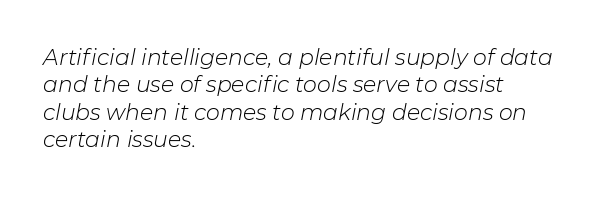
Q: Is the text bold? A: No.
Q: Is the text italic (slanted)? A: Yes, it leans right by about 11 degrees.
Q: Is the text underlined? A: No.
Q: How is the paragraph aligned? A: Left-aligned.
Q: Is the spacing between letters normal or unusually wide? A: Normal.
Q: Is the spacing between lines tight, normal or loose? A: Normal.
